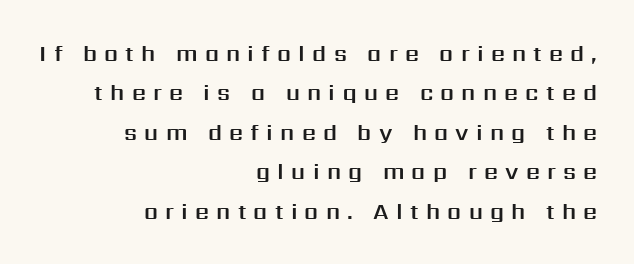
{"italic": "no", "underline": "no", "align": "right", "line_spacing_ratio": 1.79, "letter_spacing": "wide", "letter_spacing_em": 0.33, "glyph_px": 22}
